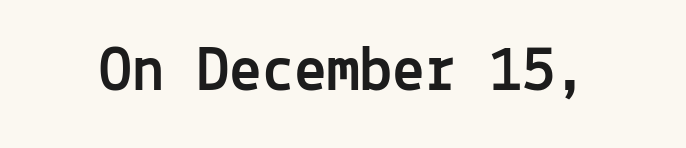
The image shows 65 px sans-serif type, upright, monospaced; set normal letter spacing, not underlined; a medium x-height.
